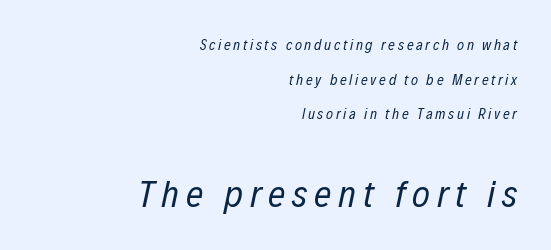
{"italic": "yes", "lean": "right", "slant_degrees": 12, "bold": "no", "weight": "regular", "width": "condensed", "stroke_contrast": "low", "x_height": "medium", "monospaced": "no", "underline": "no", "align": "right", "line_spacing": "loose", "line_spacing_ratio": 2.31, "larger_block": "second", "size_ratio": 2.53, "glyph_px": 38}
